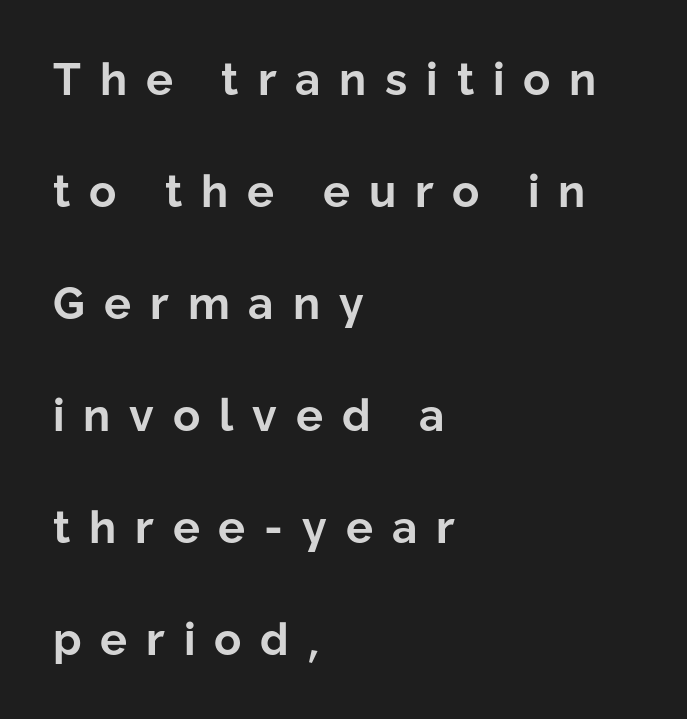
Q: Is the text bold? A: Yes.
Q: Is the text italic (slanted)? A: No, it is upright.
Q: Is the typeface a serif or a sans-serif typeface? A: Sans-serif.
Q: Is the text underlined? A: No.
Q: How is the paragraph aligned? A: Left-aligned.
Q: Is the spacing between letters normal or unusually wide? A: Unusually wide.
Q: Is the spacing between lines tight, normal or loose? A: Loose.
Q: Width (condensed, normal, or wide)? A: Normal.
Q: Stroke contrast? A: Low.
Q: x-height? A: Medium.
Q: Monospaced? A: No.
